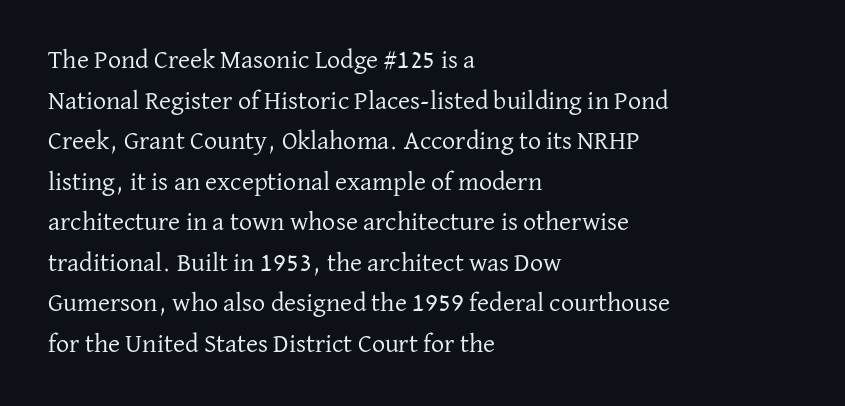
Q: Is the text bold? A: No.
Q: Is the text italic (slanted)? A: No, it is upright.
Q: Is the text underlined? A: No.
Q: How is the paragraph aligned? A: Left-aligned.
Q: Is the spacing between letters normal or unusually wide? A: Normal.
Q: Is the spacing between lines tight, normal or loose? A: Normal.
